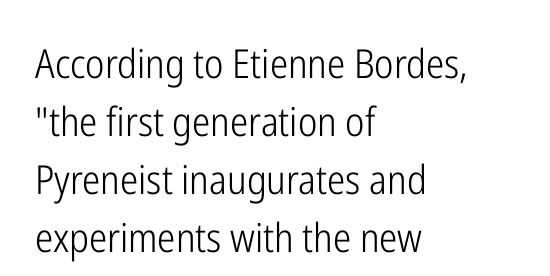
The image shows 40 px light, condensed sans-serif type, upright; set left-aligned, normal line spacing (1.45x), normal letter spacing, not underlined; low stroke contrast and a medium x-height.
